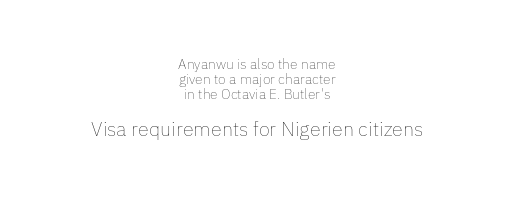
{"italic": "no", "bold": "no", "underline": "no", "align": "center", "line_spacing": "tight", "line_spacing_ratio": 1.07, "letter_spacing": "normal", "letter_spacing_em": 0.0, "larger_block": "second", "size_ratio": 1.43, "glyph_px": 20}
